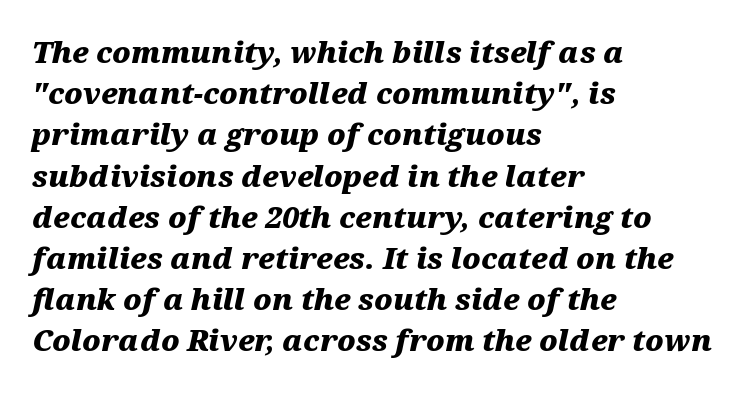
The passage shown stacks its lines at a standard gap. A typesetter would call this zero additional tracking. You can tell it's italic because the verticals aren't actually vertical. The characters look thick and weighty, a clear bold. Check the space under the baseline: it is left empty. Varying glyph widths throughout — classic text-font behaviour.
